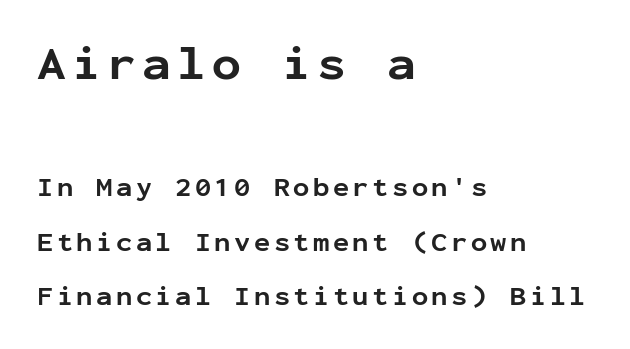
What's the leading like? Stretched, with rows far apart. The characters display no serif detailing; their extremities are plain. Quick note: not italic, upright. Compared with an ordinary text face, these strokes are far heavier — a full bold. You could count columns in this text — the font is strictly monospaced. Compared with a centered layout, this one pins lines to the left instead.
